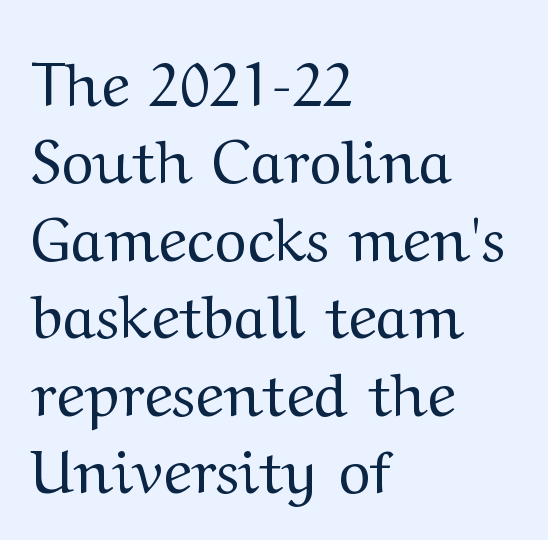
Q: Is the text bold? A: No.
Q: Is the text italic (slanted)? A: No, it is upright.
Q: Is the typeface a serif or a sans-serif typeface? A: Serif.
Q: Is the text underlined? A: No.
Q: How is the paragraph aligned? A: Left-aligned.
Q: Is the spacing between letters normal or unusually wide? A: Normal.
Q: Is the spacing between lines tight, normal or loose? A: Normal.
Q: Width (condensed, normal, or wide)? A: Wide.
Q: Stroke contrast? A: Medium.
Q: x-height? A: Medium.
Q: Monospaced? A: No.
